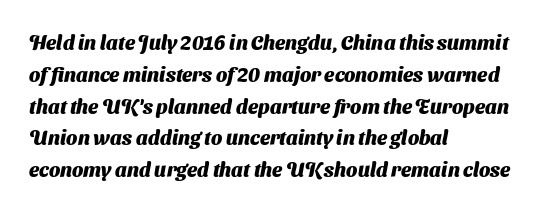
The image shows 20 px bold type; set left-aligned, normal line spacing (1.59x), normal letter spacing, not underlined.
